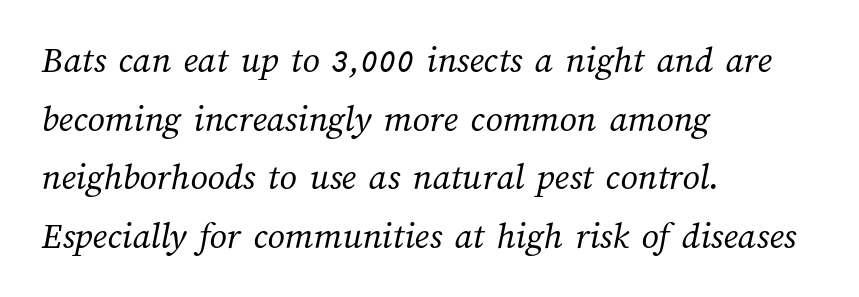
The passage is arranged the way most books set body copy — flush left. The strip under each line holds only bare page. Looks like regular typesetting: each glyph gets only the width it needs. Nobody touched the tracking dial on this one. Is the stroke heavy? The answer is a plain regular-or-lighter. These lines sit exactly where default settings would place them.
